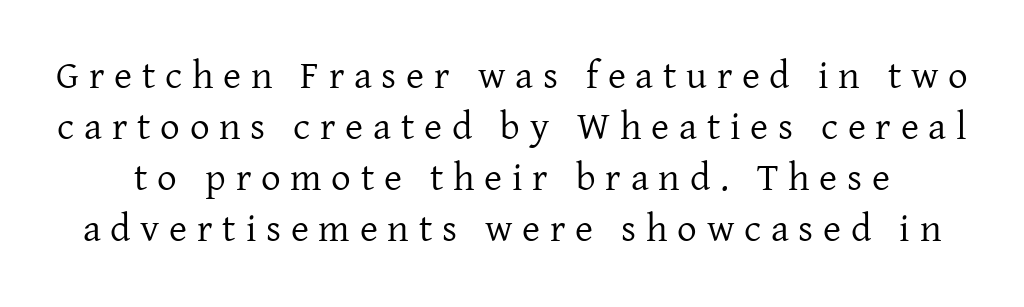
{"serif": "yes", "italic": "no", "bold": "no", "weight": "regular", "width": "normal", "stroke_contrast": "low", "x_height": "medium", "monospaced": "no", "underline": "no", "line_spacing": "normal", "line_spacing_ratio": 1.31, "letter_spacing": "wide", "letter_spacing_em": 0.25, "glyph_px": 39}
